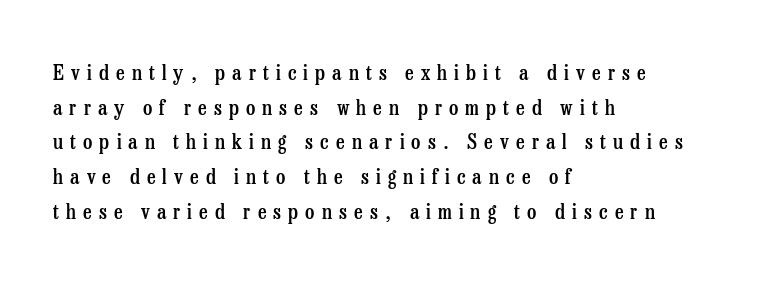
Q: Is the text bold? A: Semi-bold.
Q: Is the text italic (slanted)? A: No, it is upright.
Q: Is the text underlined? A: No.
Q: How is the paragraph aligned? A: Left-aligned.
Q: Is the spacing between letters normal or unusually wide? A: Unusually wide.
Q: Is the spacing between lines tight, normal or loose? A: Normal.
